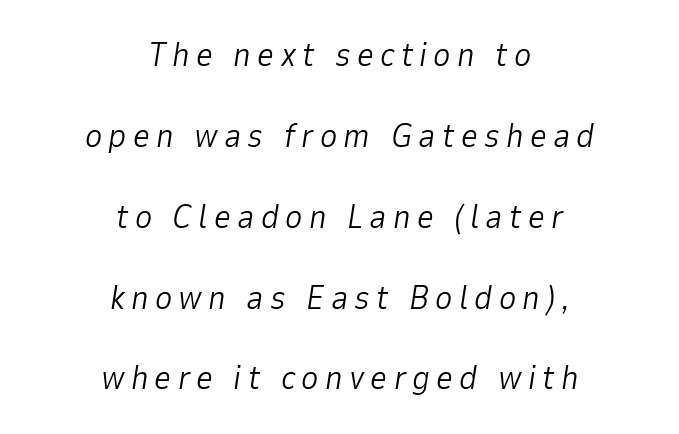
{"italic": "yes", "lean": "right", "slant_degrees": 9, "bold": "no", "weight": "light", "width": "normal", "stroke_contrast": "low", "x_height": "medium", "monospaced": "no", "underline": "no", "align": "center", "line_spacing": "loose", "line_spacing_ratio": 2.45, "glyph_px": 33}
